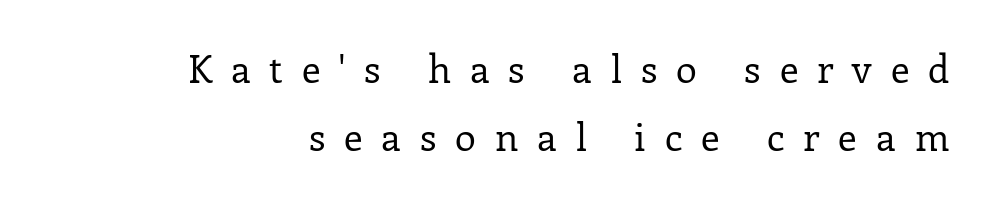
Reading down the block, your eye finds every line finishing at a fixed right position. The letters stand straight up with perfectly vertical stems. Descenders are the only things crossing below the line. You could not count columns in this text — the font is proportionally spaced.
